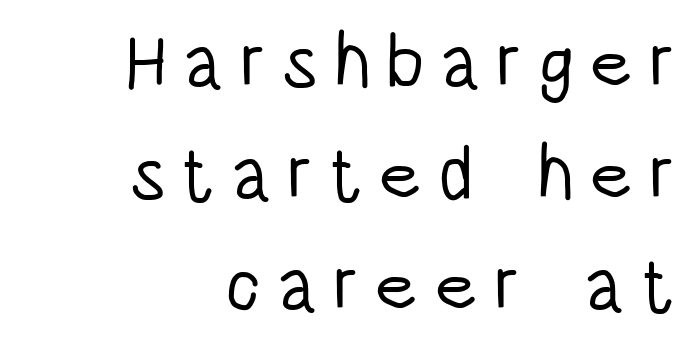
The image shows 76 px light, condensed sans-serif type, upright; set right-aligned, normal line spacing (1.47x), unusually wide letter spacing (+0.2 em), not underlined; low stroke contrast and a large x-height.
